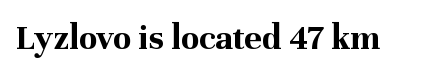
Q: Is the text bold? A: Yes.
Q: Is the text italic (slanted)? A: No, it is upright.
Q: Is the typeface a serif or a sans-serif typeface? A: Serif.
Q: Is the text underlined? A: No.
Q: Is the spacing between letters normal or unusually wide? A: Normal.
Q: Width (condensed, normal, or wide)? A: Normal.
Q: Stroke contrast? A: Medium.
Q: x-height? A: Medium.
Q: Monospaced? A: No.
